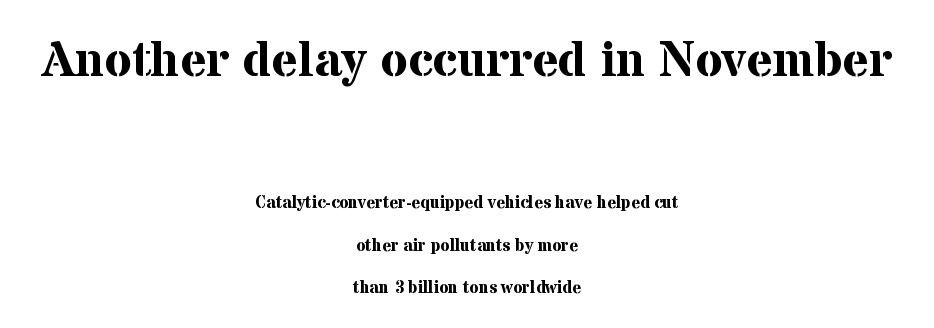
No extra tracking has been applied to these lines. These lines stand farther apart than default settings would place them. It's the straight-up-and-down kind of type. The passage shown is emphatically bold. Little horizontal feet cap the strokes, marking this as serif type. The baseline area is clear.
